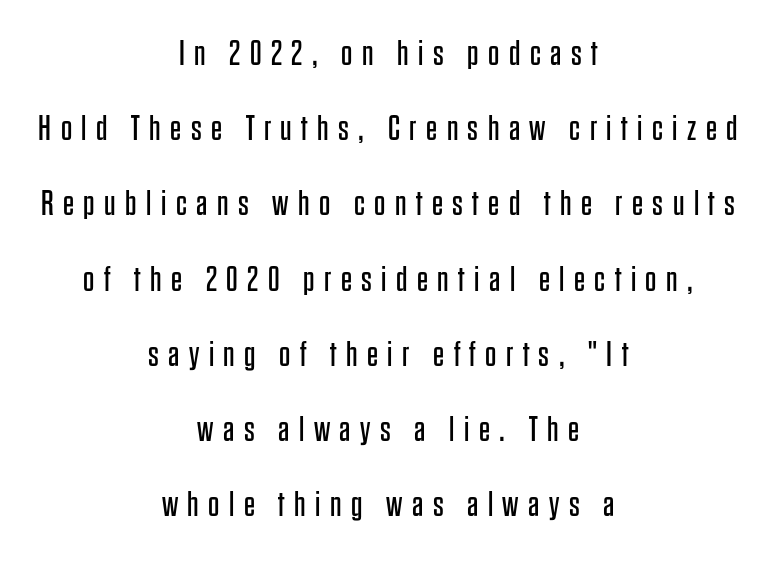
The image shows 35 px regular-weight, condensed sans-serif type, upright; set centered, loose line spacing (2.15x), unusually wide letter spacing (+0.27 em), not underlined; low stroke contrast and a large x-height.
